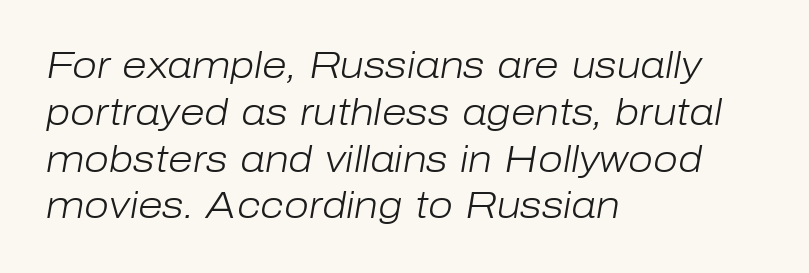
{"italic": "yes", "lean": "right", "slant_degrees": 10, "bold": "no", "weight": "light", "width": "normal", "stroke_contrast": "low", "x_height": "medium", "monospaced": "no", "underline": "no", "align": "left", "line_spacing": "normal", "line_spacing_ratio": 1.3, "letter_spacing": "normal", "letter_spacing_em": 0.0, "glyph_px": 36}
